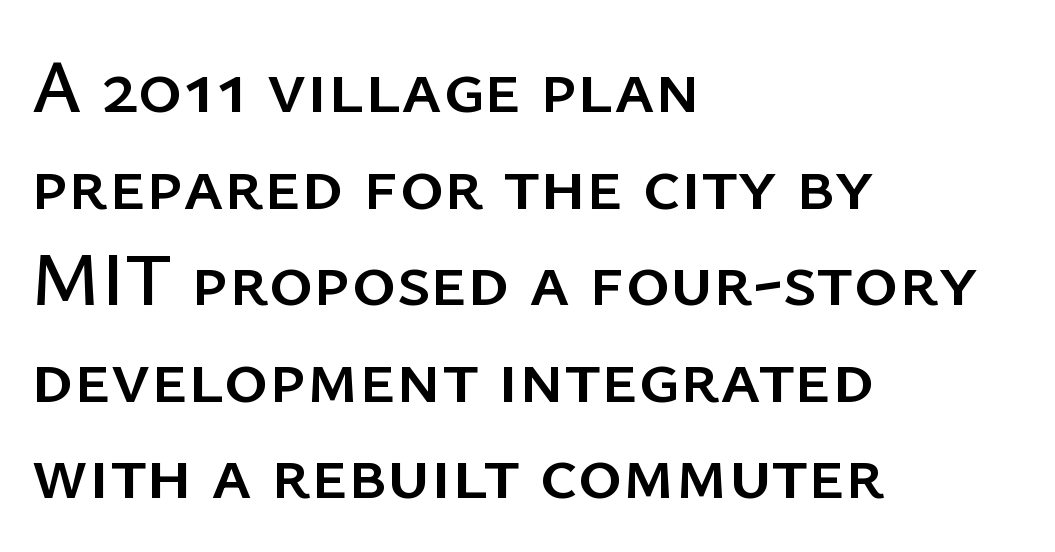
Rendered with straight, roman letterforms. The string is rendered with underlining switched off. Visually the block forms a straight wall on the left and a jagged coastline on the right. What's the leading like? Ordinary, nothing unusual. Is this a sans? Yes — the strokes have no serifs.
